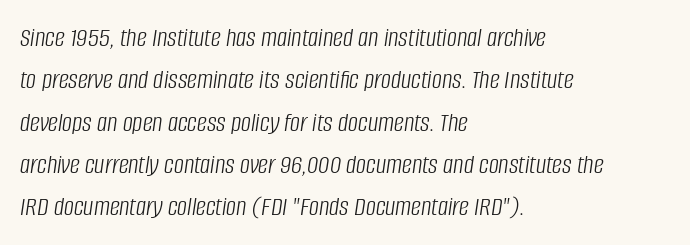
You can tell it's italic because the verticals aren't actually vertical. The setting favours the left margin, as ordinary paragraphs usually do. The letters sit at their default tracking, neither squeezed nor spread. The weight tops out at a normal text grade.
